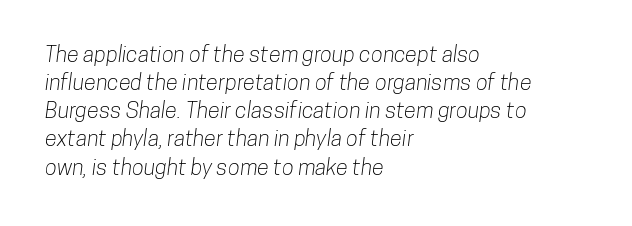
Q: Is the text underlined? A: No.
Q: How is the paragraph aligned? A: Left-aligned.
Q: Is the spacing between letters normal or unusually wide? A: Normal.
Q: Is the spacing between lines tight, normal or loose? A: Normal.
